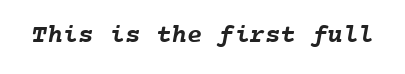
Q: Is the text bold? A: Yes.
Q: Is the text underlined? A: No.
Q: Is the spacing between letters normal or unusually wide? A: Normal.
